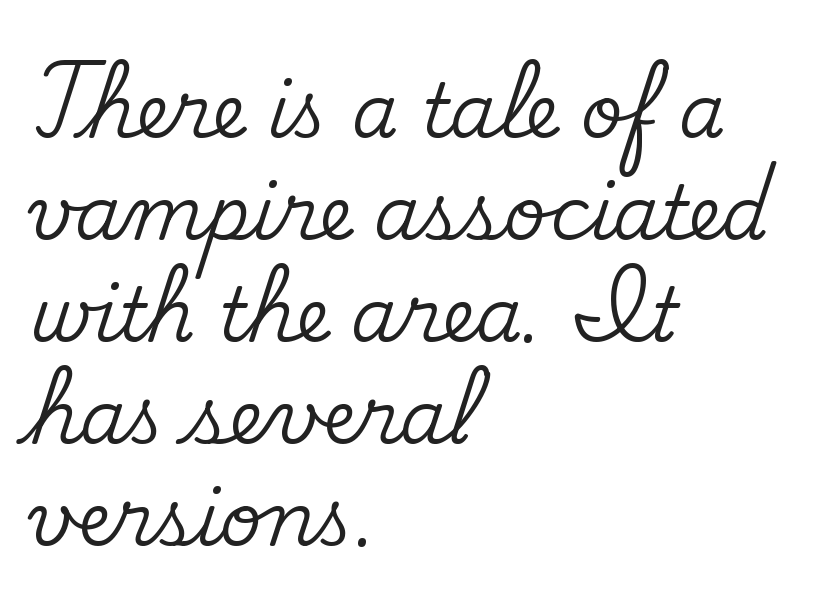
{"width": "normal", "stroke_contrast": "medium", "x_height": "small", "monospaced": "no", "underline": "no", "align": "left", "line_spacing": "normal", "line_spacing_ratio": 1.38, "letter_spacing": "normal", "letter_spacing_em": 0.0, "glyph_px": 74}
